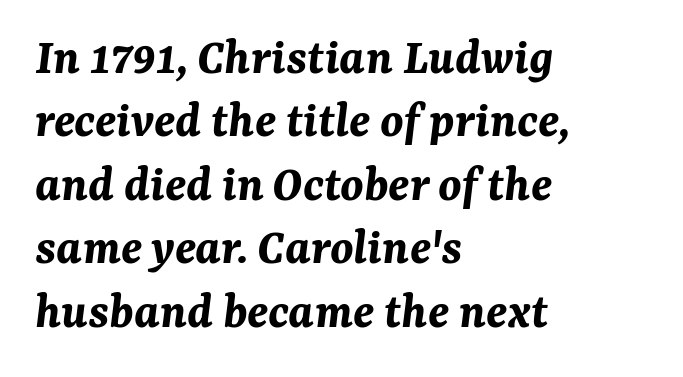
The image shows 52 px bold type, italic (leaning right); set left-aligned, line spacing 1.22x, normal letter spacing, not underlined; medium stroke contrast and a medium x-height.
